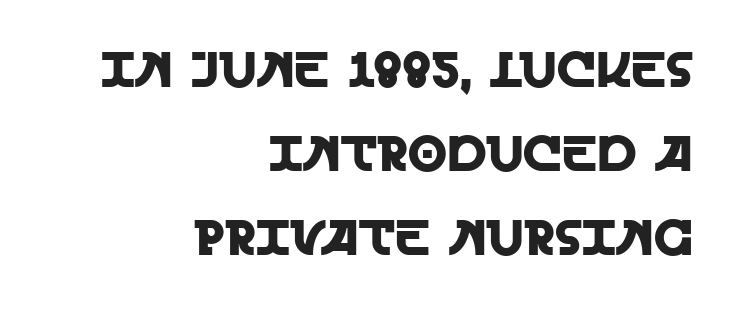
In terms of posture, this sample is upright. The leading is moderate, giving the passage an even texture. There is no visible air inserted between adjacent glyphs. The compositor pushed each line to the right boundary. In terms of letterform style, serifs are entirely absent.
